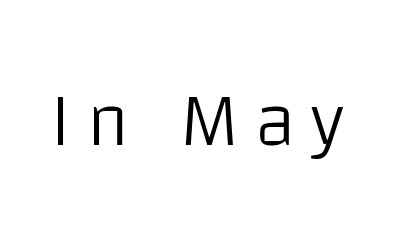
The image shows 77 px light sans-serif type, upright; set not underlined; low stroke contrast and a large x-height.
